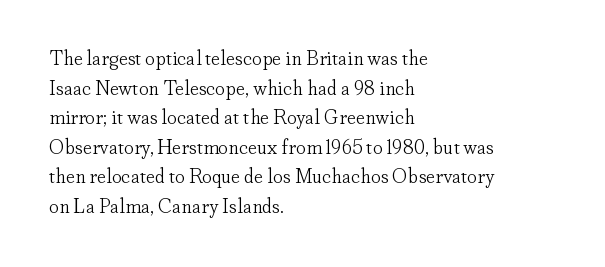
The image shows 20 px text type, upright; set left-aligned, normal line spacing (1.48x), normal letter spacing, not underlined.
